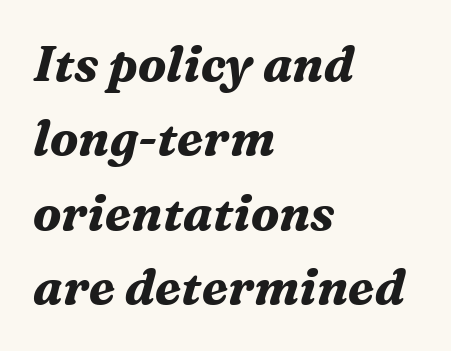
Q: Is the text bold? A: Yes.
Q: Is the text italic (slanted)? A: Yes, it leans right by about 16 degrees.
Q: Is the typeface a serif or a sans-serif typeface? A: Serif.
Q: Is the text underlined? A: No.
Q: How is the paragraph aligned? A: Left-aligned.
Q: Is the spacing between letters normal or unusually wide? A: Normal.
Q: Is the spacing between lines tight, normal or loose? A: Normal.
Q: Width (condensed, normal, or wide)? A: Normal.
Q: Stroke contrast? A: Medium.
Q: x-height? A: Medium.
Q: Monospaced? A: No.
